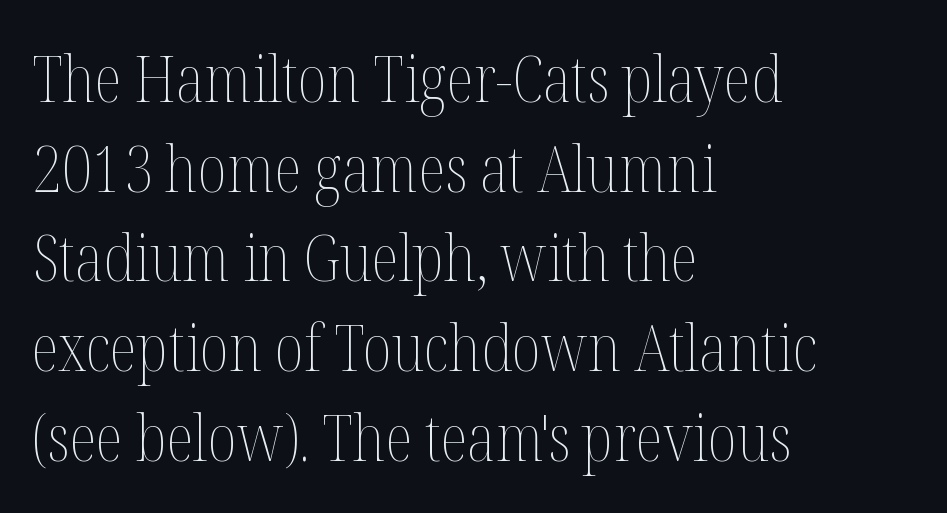
The image shows 65 px thin, condensed type, upright; set left-aligned, normal line spacing (1.38x), normal letter spacing, not underlined; medium stroke contrast and a medium x-height.
